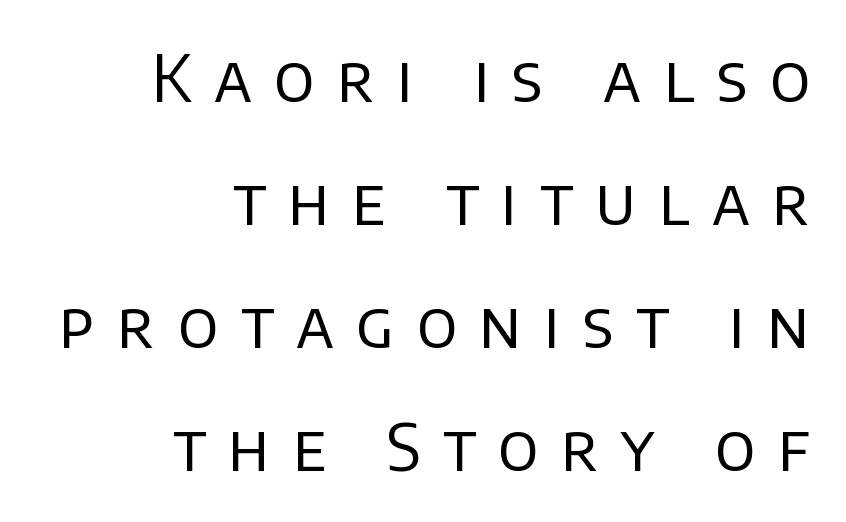
This rendering uses right alignment, leaving the left contour irregular. Descender tails drop into unmarked territory. Airy leading. The strokes are not fattened; the text isn't bold.
